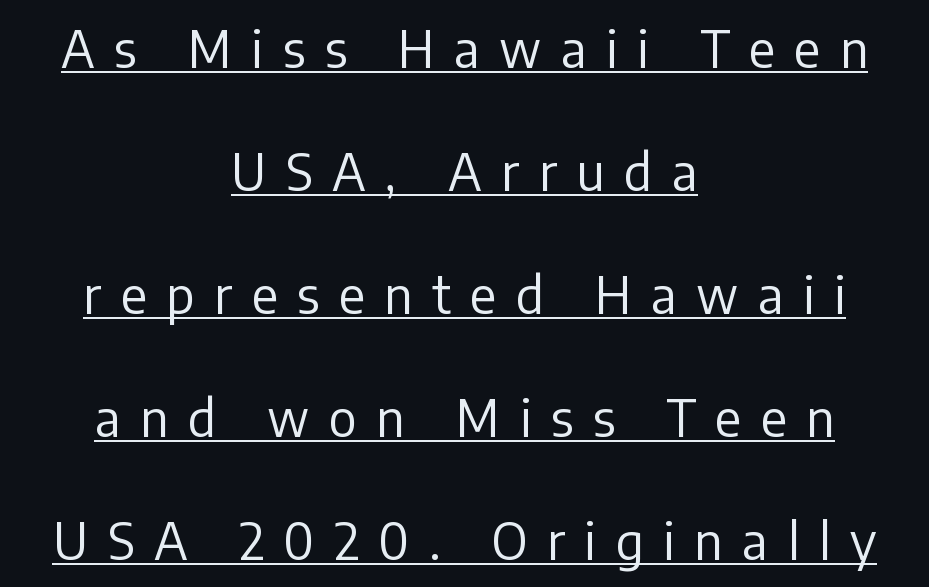
{"serif": "no", "italic": "no", "bold": "no", "weight": "regular", "width": "normal", "stroke_contrast": "low", "x_height": "medium", "monospaced": "no", "underline": "yes", "align": "center", "line_spacing": "loose", "line_spacing_ratio": 2.46, "letter_spacing": "wide", "letter_spacing_em": 0.39, "glyph_px": 50}
